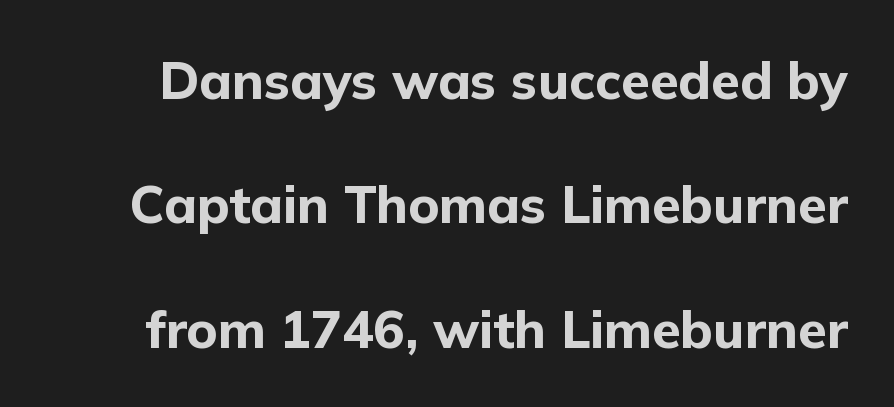
{"serif": "no", "italic": "no", "bold": "yes", "weight": "bold", "width": "normal", "stroke_contrast": "low", "x_height": "medium", "monospaced": "no", "underline": "no", "line_spacing": "loose", "line_spacing_ratio": 2.39, "letter_spacing": "normal", "letter_spacing_em": 0.0, "glyph_px": 52}
